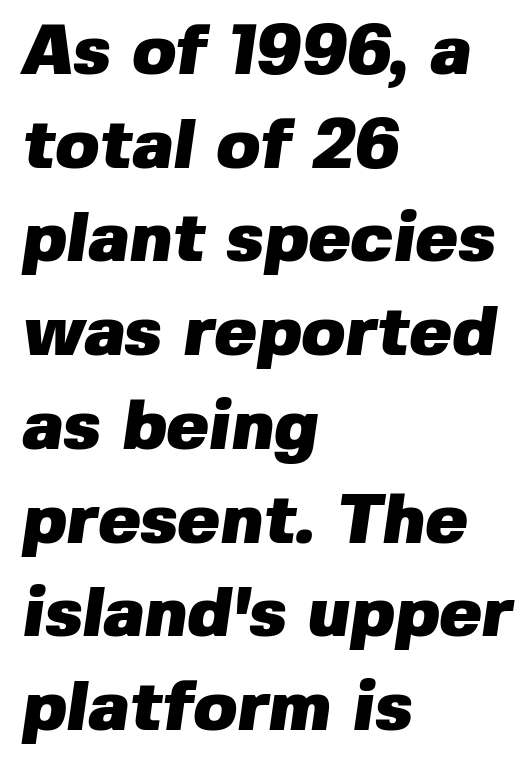
Q: Is the text bold? A: Yes.
Q: Is the typeface a serif or a sans-serif typeface? A: Sans-serif.
Q: Is the text underlined? A: No.
Q: How is the paragraph aligned? A: Left-aligned.
Q: Is the spacing between letters normal or unusually wide? A: Normal.
Q: Is the spacing between lines tight, normal or loose? A: Normal.
Q: Width (condensed, normal, or wide)? A: Normal.
Q: Stroke contrast? A: Low.
Q: x-height? A: Medium.
Q: Monospaced? A: No.
